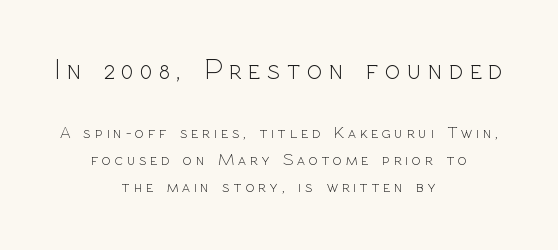
Q: Is the text bold? A: No.
Q: Is the text italic (slanted)? A: No, it is upright.
Q: Is the typeface a serif or a sans-serif typeface? A: Sans-serif.
Q: Is the text underlined? A: No.
Q: How is the paragraph aligned? A: Centered.
Q: Is the spacing between letters normal or unusually wide? A: Unusually wide.
Q: Is the spacing between lines tight, normal or loose? A: Normal.
Q: Which block of text is set in a larger size, the first (top) or the second (bottom)? A: The first (top) one.
Q: Width (condensed, normal, or wide)? A: Normal.
Q: x-height? A: Medium.
Q: Monospaced? A: No.
